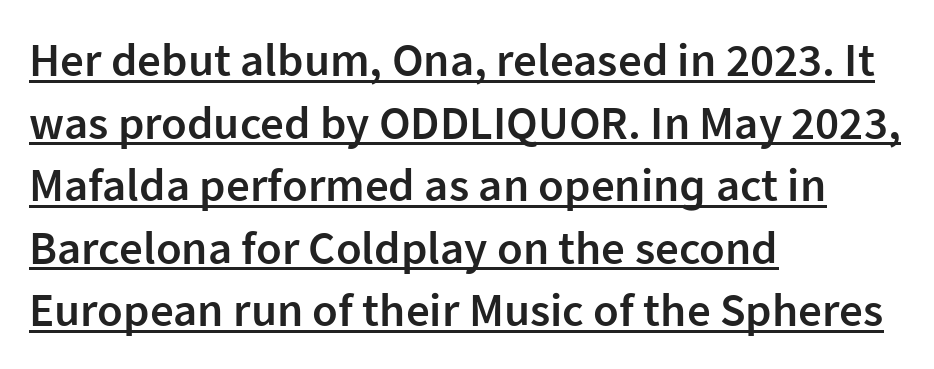
The image shows 47 px semibold sans-serif type, upright; set left-aligned, normal line spacing (1.33x), normal letter spacing, underlined; low stroke contrast and a medium x-height.
